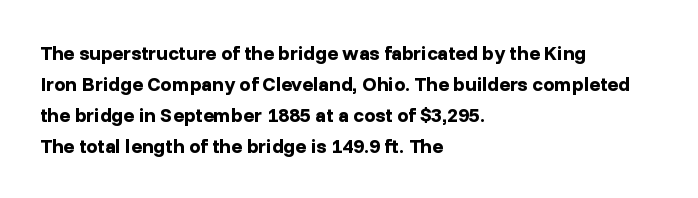
This is heavy type, rendered in bold. No extra tracking has been applied to these lines. The lines in this sample share a left origin and differ only in where they stop. A typesetter would call this leading conventional body-copy spacing. The typography opts for an upright posture over an oblique one. No word sits above an underline.
